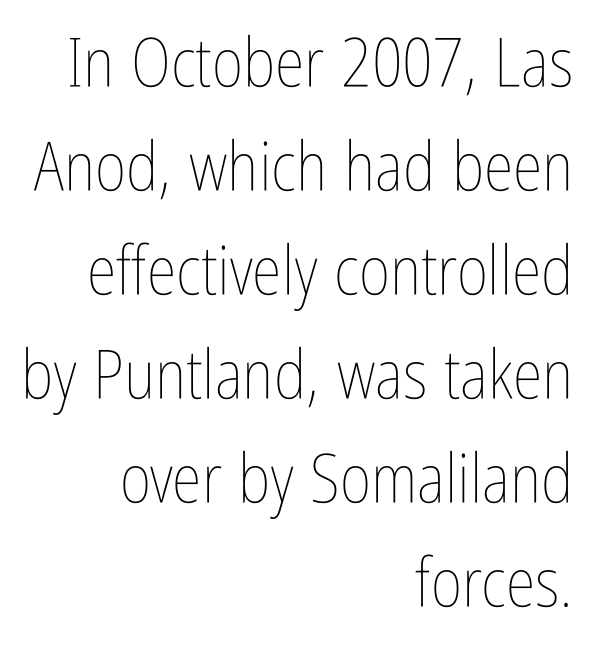
The image shows 68 px thin, condensed type, upright; set right-aligned, normal line spacing (1.53x), normal letter spacing, not underlined; low stroke contrast and a medium x-height.
